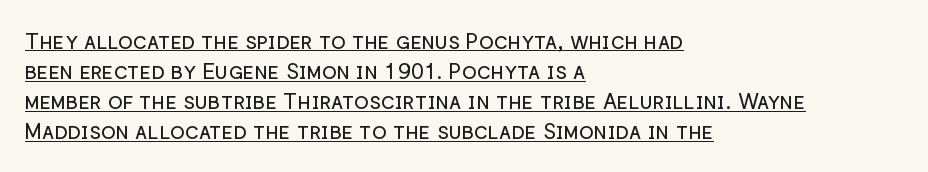
Stroke thickness stays within the range of a standard reading face or lighter. Words appear dense and cohesive because spacing is normal. Every word sits above its own underline. Normally led — the rows are evenly, conventionally spaced. The rendering anchors every line to the left-hand side.
